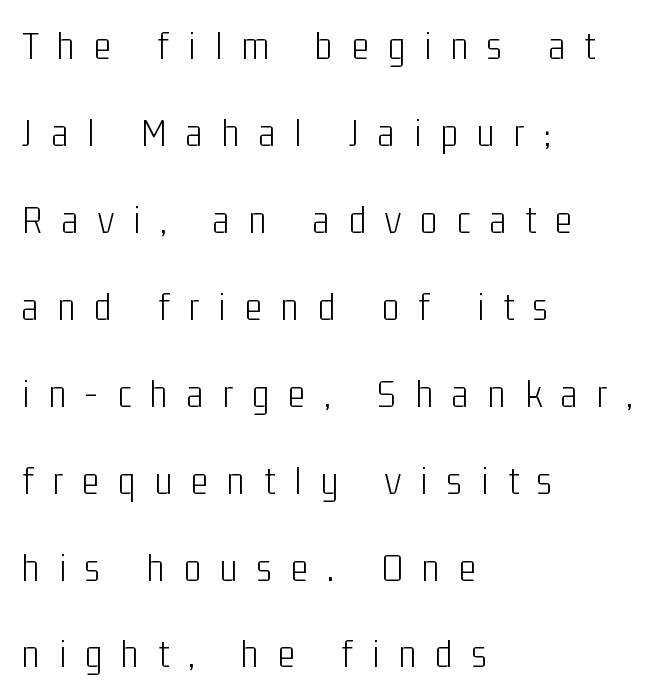
The rendering inserts visible extra space after every character. Any mark beneath the type? The region is blank. Do the characters align in a grid? No, the font is proportional. I'd call this a sans setting — the letters go barefoot. Honestly, the rows look like they've been pulled way apart. Nothing heavy about these letters — not bold at all.
